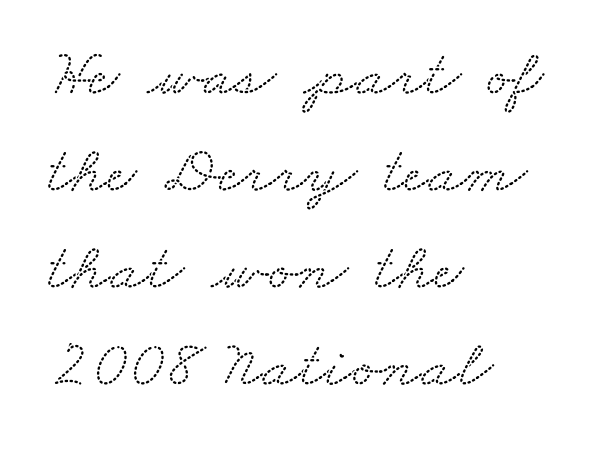
Q: Is the typeface a serif or a sans-serif typeface? A: Serif.
Q: Is the text underlined? A: No.
Q: How is the paragraph aligned? A: Left-aligned.
Q: Is the spacing between letters normal or unusually wide? A: Normal.
Q: Is the spacing between lines tight, normal or loose? A: Normal.
Q: Width (condensed, normal, or wide)? A: Wide.
Q: Stroke contrast? A: Low.
Q: x-height? A: Small.
Q: Monospaced? A: No.
